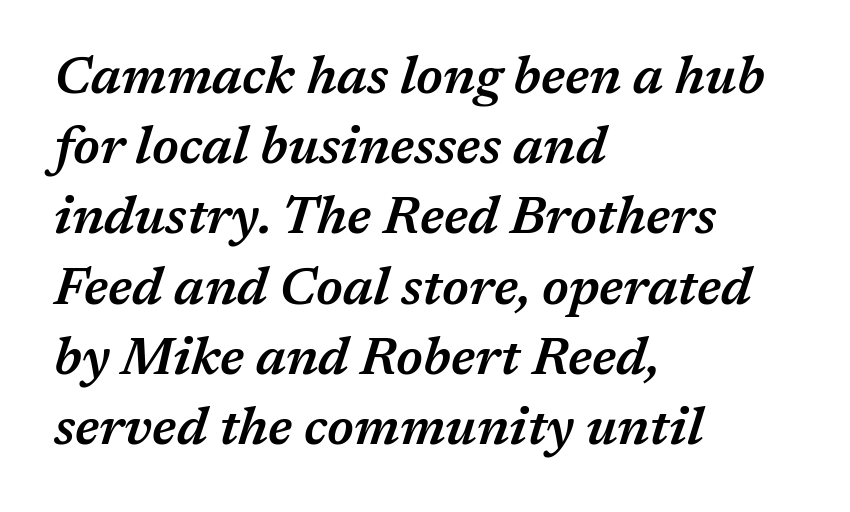
The image shows 52 px semibold type, italic (leaning right); set left-aligned, normal line spacing (1.35x), normal letter spacing, not underlined; medium stroke contrast and a medium x-height.
